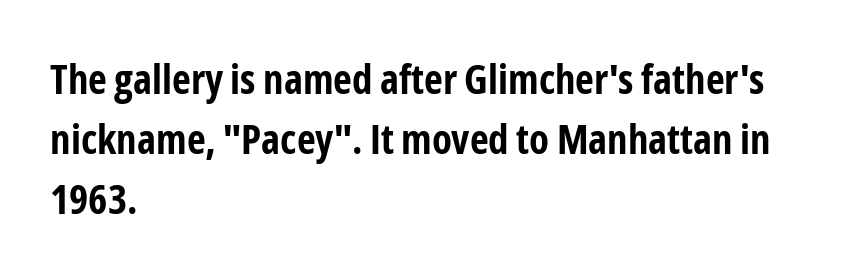
{"serif": "no", "italic": "no", "bold": "yes", "weight": "bold", "width": "condensed", "stroke_contrast": "low", "x_height": "medium", "monospaced": "no", "underline": "no", "align": "left", "line_spacing": "normal", "line_spacing_ratio": 1.46, "letter_spacing": "normal", "letter_spacing_em": 0.0, "glyph_px": 41}
